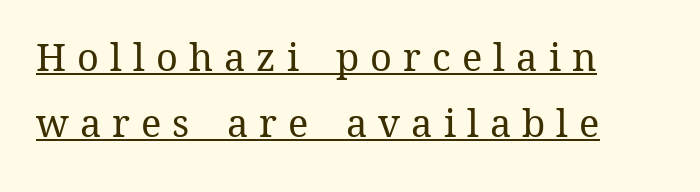
The lines in this sample share a left origin and differ only in where they stop. The font's upright variant was chosen for this text. Spacing verdict: proportional, widths tailored to each character. How are the letters spaced? Widely, with obvious added tracking. Each stroke keeps to a modest, everyday thickness or less.
